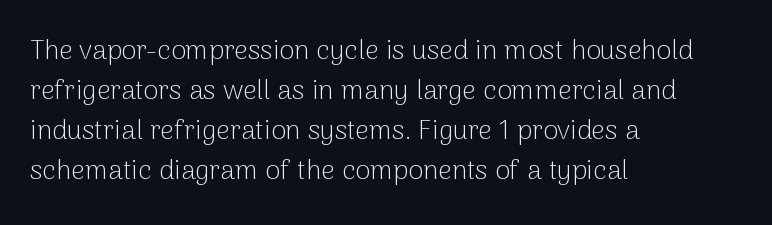
Italic: no, the glyphs are upright roman. Observe the ordinary spacing: letters are neighbours, not strangers. Line spacing here is normal. The zone under the glyphs is completely vacant. These lines stack with their left ends in a neat column.
